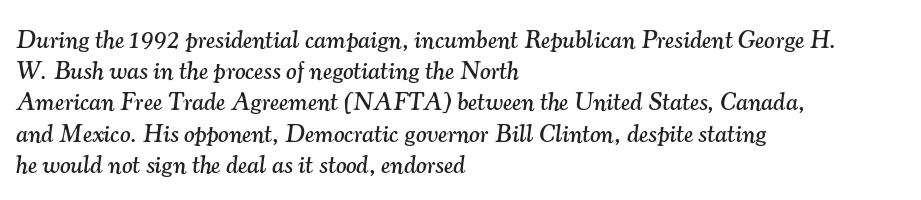
{"italic": "yes", "lean": "right", "slant_degrees": 7, "underline": "no", "align": "left", "line_spacing": "normal", "line_spacing_ratio": 1.25, "letter_spacing": "normal", "letter_spacing_em": 0.0, "glyph_px": 25}
